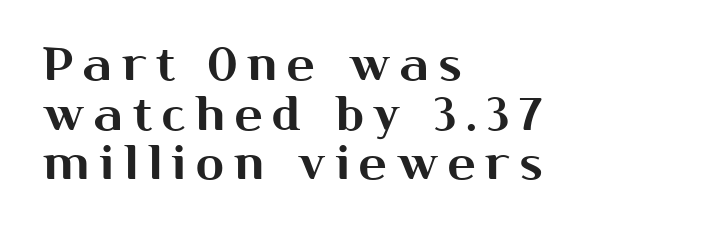
Q: Is the text italic (slanted)? A: No, it is upright.
Q: Is the typeface a serif or a sans-serif typeface? A: Sans-serif.
Q: Is the text underlined? A: No.
Q: How is the paragraph aligned? A: Left-aligned.
Q: Is the spacing between letters normal or unusually wide? A: Unusually wide.
Q: Is the spacing between lines tight, normal or loose? A: Tight.
Q: Width (condensed, normal, or wide)? A: Normal.
Q: Stroke contrast? A: Medium.
Q: x-height? A: Medium.
Q: Monospaced? A: No.
